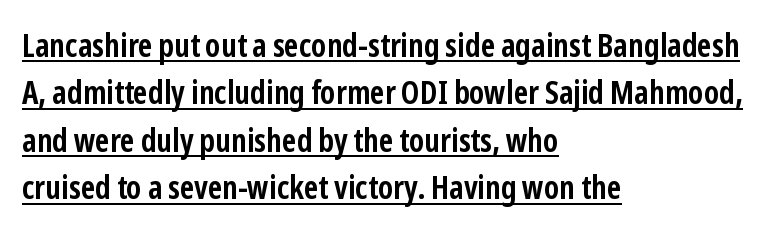
Q: Is the text bold? A: Yes.
Q: Is the text italic (slanted)? A: No, it is upright.
Q: Is the typeface a serif or a sans-serif typeface? A: Sans-serif.
Q: Is the text underlined? A: Yes.
Q: How is the paragraph aligned? A: Left-aligned.
Q: Is the spacing between letters normal or unusually wide? A: Normal.
Q: Is the spacing between lines tight, normal or loose? A: Normal.
Q: Width (condensed, normal, or wide)? A: Condensed.
Q: Stroke contrast? A: Low.
Q: x-height? A: Medium.
Q: Monospaced? A: No.
